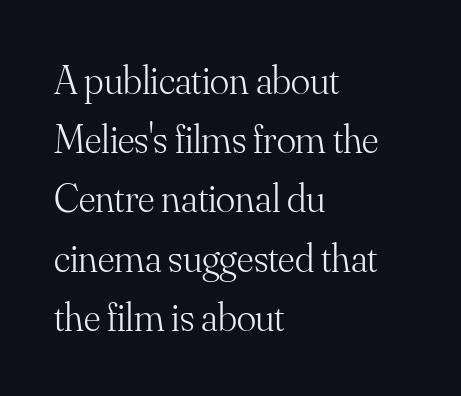
Q: Is the text bold? A: No.
Q: Is the text italic (slanted)? A: No, it is upright.
Q: Is the typeface a serif or a sans-serif typeface? A: Serif.
Q: Is the text underlined? A: No.
Q: How is the paragraph aligned? A: Left-aligned.
Q: Is the spacing between letters normal or unusually wide? A: Normal.
Q: Is the spacing between lines tight, normal or loose? A: Normal.
Q: Width (condensed, normal, or wide)? A: Normal.
Q: Stroke contrast? A: Medium.
Q: x-height? A: Small.
Q: Monospaced? A: No.
